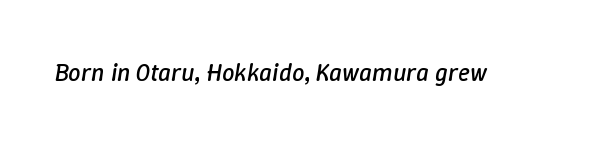
{"italic": "yes", "lean": "right", "slant_degrees": 9, "bold": "no", "underline": "no", "letter_spacing": "normal", "letter_spacing_em": 0.0, "glyph_px": 25}
